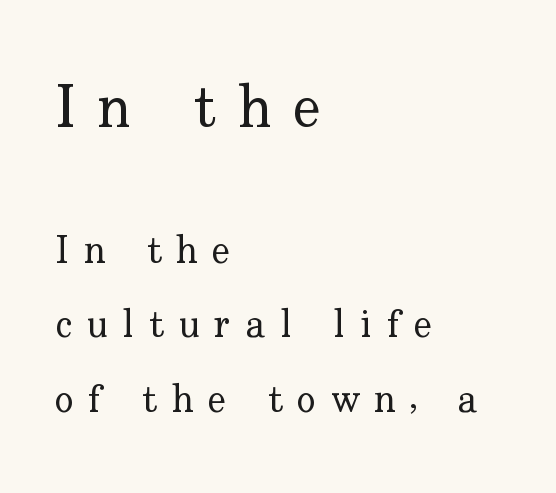
Q: Is the text bold? A: No.
Q: Is the text italic (slanted)? A: No, it is upright.
Q: Is the typeface a serif or a sans-serif typeface? A: Serif.
Q: Is the text underlined? A: No.
Q: How is the paragraph aligned? A: Left-aligned.
Q: Is the spacing between letters normal or unusually wide? A: Unusually wide.
Q: Is the spacing between lines tight, normal or loose? A: Loose.
Q: Which block of text is set in a larger size, the first (top) or the second (bottom)? A: The first (top) one.
Q: Width (condensed, normal, or wide)? A: Normal.
Q: Stroke contrast? A: Low.
Q: x-height? A: Small.
Q: Monospaced? A: No.
